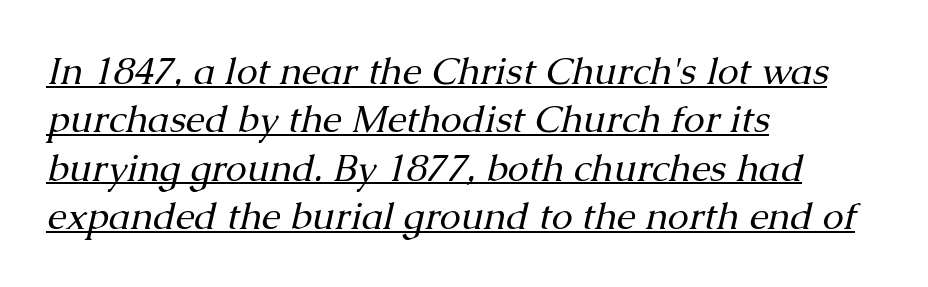
The glyphs in this specimen are seriffed. Students, note that the glyphs here touch the page at normal intervals. In CSS terms this would be text-align: left. The line-height multiplier appears to be the usual default. The string is rendered with underlining switched on. Here the designer chose a conventional face with non-uniform glyph widths.
